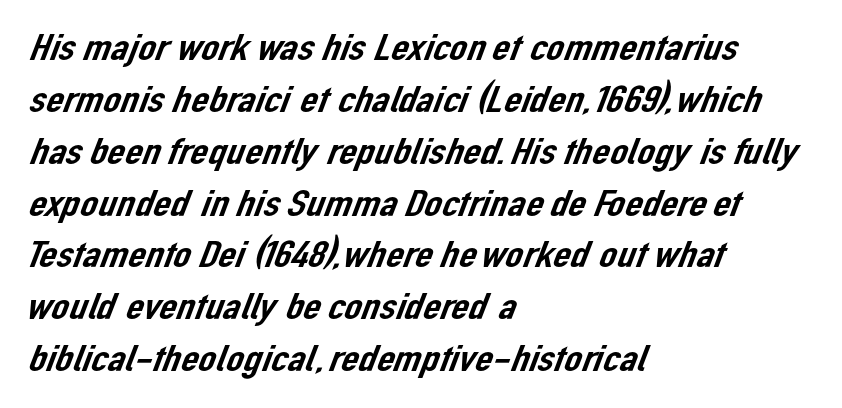
The text was rendered using a sans face with plain stroke endings. Descender tails drop into unmarked territory. Compared with typical body copy, the letter spacing here is the same. The passage shown stacks its lines at a standard gap. Looks like regular typesetting: each glyph gets only the width it needs. Alignment: flush left.
